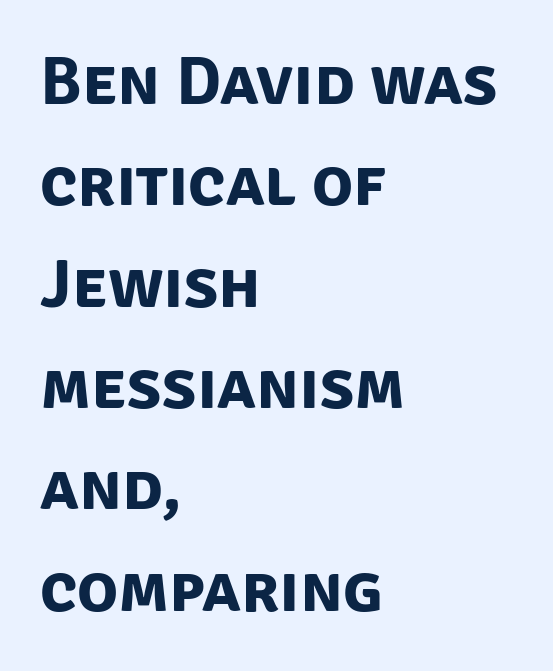
{"serif": "no", "bold": "yes", "weight": "bold", "width": "normal", "stroke_contrast": "low", "x_height": "large", "monospaced": "no", "underline": "no", "align": "left", "line_spacing": "normal", "line_spacing_ratio": 1.49, "letter_spacing": "normal", "letter_spacing_em": 0.0, "glyph_px": 68}
